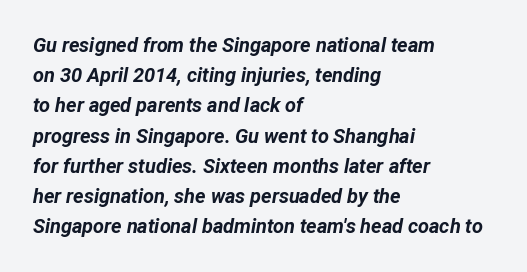
Q: Is the text bold? A: Yes.
Q: Is the text italic (slanted)? A: Yes, it leans right by about 12 degrees.
Q: Is the text underlined? A: No.
Q: How is the paragraph aligned? A: Left-aligned.
Q: Is the spacing between letters normal or unusually wide? A: Normal.
Q: Is the spacing between lines tight, normal or loose? A: Normal.
